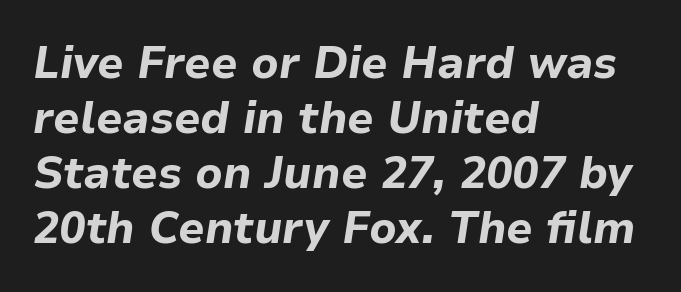
The image shows 44 px bold type, italic (leaning right); set left-aligned, normal line spacing (1.25x), normal letter spacing, not underlined; low stroke contrast and a medium x-height.
